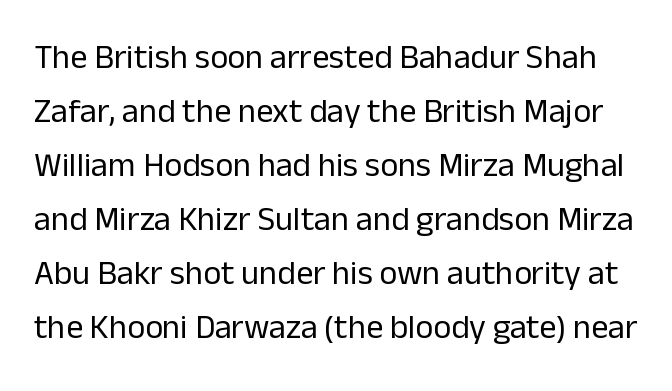
The image shows 34 px regular-weight sans-serif type, upright; set normal line spacing (1.59x), normal letter spacing, not underlined; low stroke contrast and a medium x-height.
